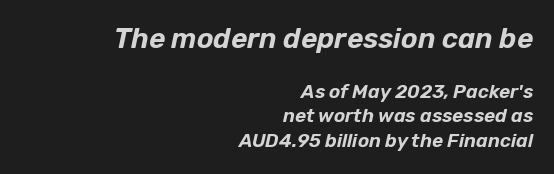
{"italic": "yes", "lean": "right", "slant_degrees": 12, "width": "normal", "stroke_contrast": "low", "x_height": "medium", "monospaced": "no", "underline": "no", "align": "right", "line_spacing": "normal", "line_spacing_ratio": 1.3, "letter_spacing": "normal", "letter_spacing_em": 0.0, "larger_block": "first", "size_ratio": 1.47, "glyph_px": 28}
